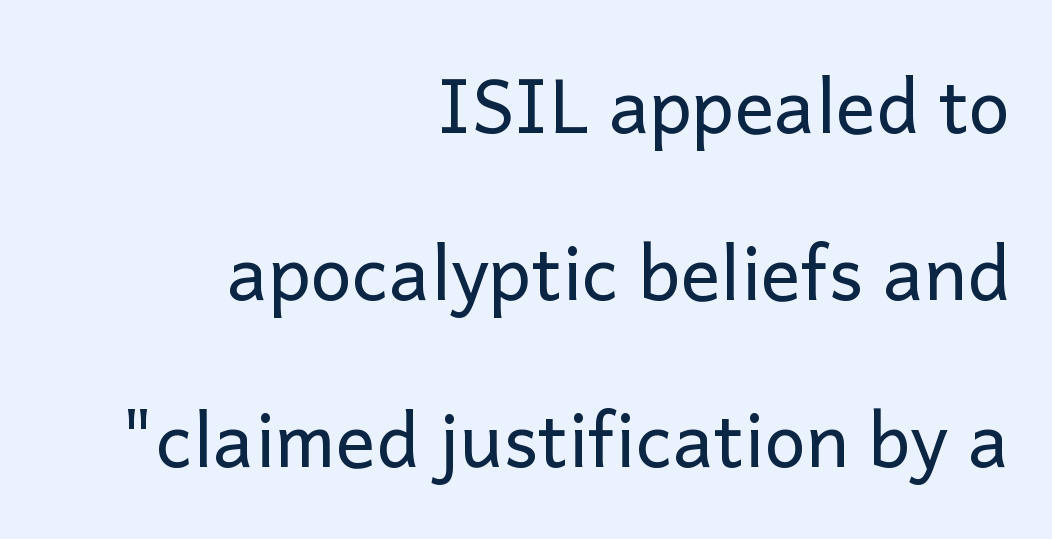
{"serif": "no", "italic": "no", "bold": "no", "weight": "regular", "width": "normal", "stroke_contrast": "low", "x_height": "medium", "monospaced": "no", "underline": "no", "align": "right", "line_spacing": "loose", "line_spacing_ratio": 2.26, "letter_spacing": "normal", "letter_spacing_em": 0.0, "glyph_px": 74}
